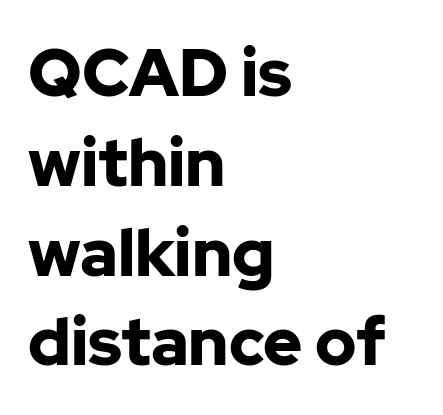
Q: Is the text bold? A: Yes.
Q: Is the text italic (slanted)? A: No, it is upright.
Q: Is the typeface a serif or a sans-serif typeface? A: Sans-serif.
Q: Is the text underlined? A: No.
Q: How is the paragraph aligned? A: Left-aligned.
Q: Is the spacing between letters normal or unusually wide? A: Normal.
Q: Is the spacing between lines tight, normal or loose? A: Normal.
Q: Width (condensed, normal, or wide)? A: Normal.
Q: Stroke contrast? A: Low.
Q: x-height? A: Medium.
Q: Monospaced? A: No.
